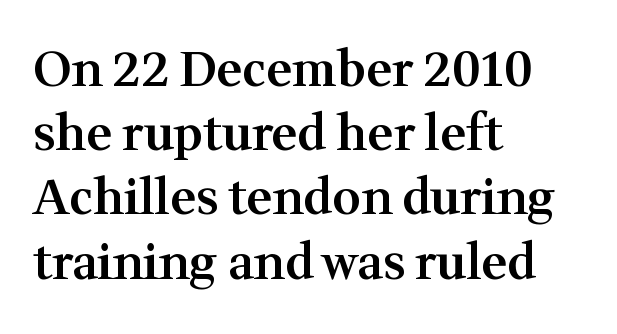
The image shows 49 px semibold serif type, upright; set left-aligned, normal line spacing (1.31x), normal letter spacing, not underlined; medium stroke contrast and a medium x-height.
